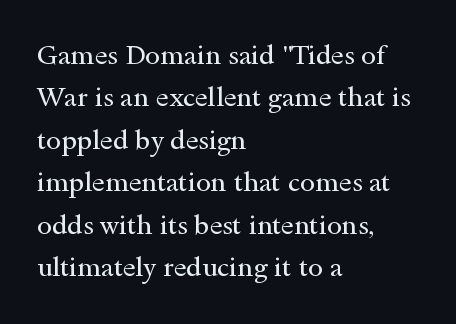
The image shows 27 px text type, upright; set left-aligned, normal line spacing (1.57x), normal letter spacing, not underlined.
